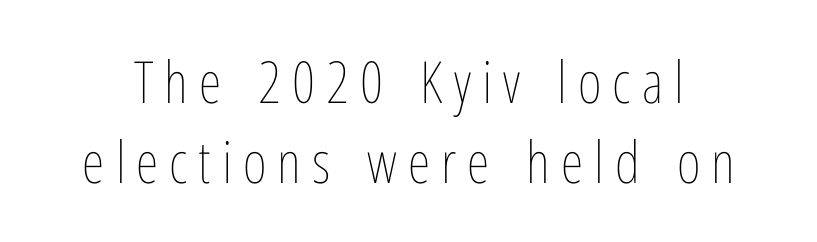
The image shows 58 px thin, condensed type, upright; set normal line spacing (1.38x), not underlined; low stroke contrast and a medium x-height.
